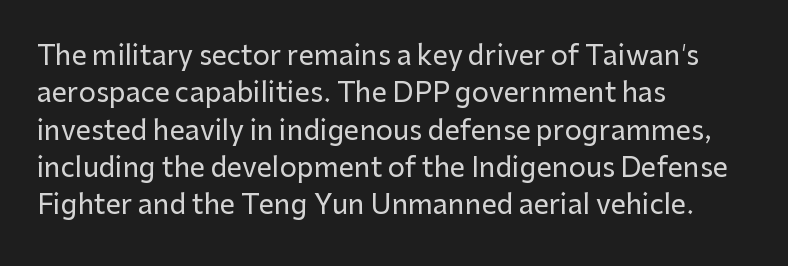
Normally led — the rows are evenly, conventionally spaced. Letter spacing: default. This is the regular roman posture of the typeface. Clear beneath every line of the passage. This rendering uses left alignment, leaving the right contour irregular.
